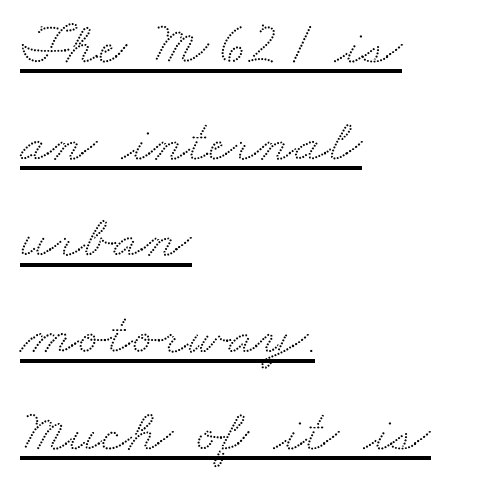
The passage shown is typeset with a serif family. Honestly, the underline is the first thing you notice here. A normal amount of white space separates one row of letters from the next. The rag falls on the right side of this text block. This sample has the flowing, uneven cadence of proportional lettering. Glyph-to-glyph distance matches everyday printed text.
